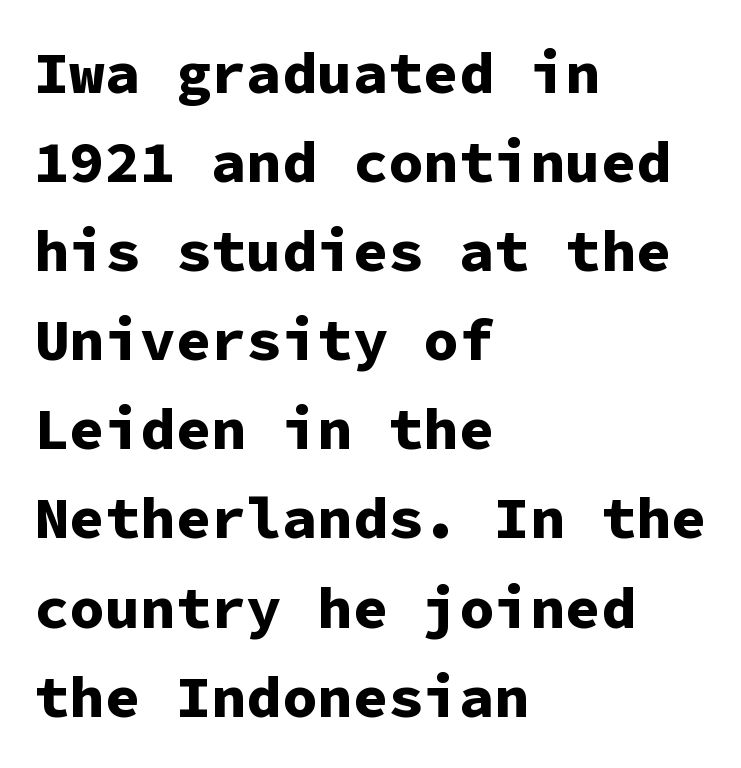
{"serif": "no", "italic": "no", "bold": "yes", "weight": "bold", "width": "normal", "stroke_contrast": "low", "x_height": "medium", "monospaced": "yes", "underline": "no", "align": "left", "line_spacing": "normal", "line_spacing_ratio": 1.51, "letter_spacing": "normal", "letter_spacing_em": 0.0, "glyph_px": 59}
